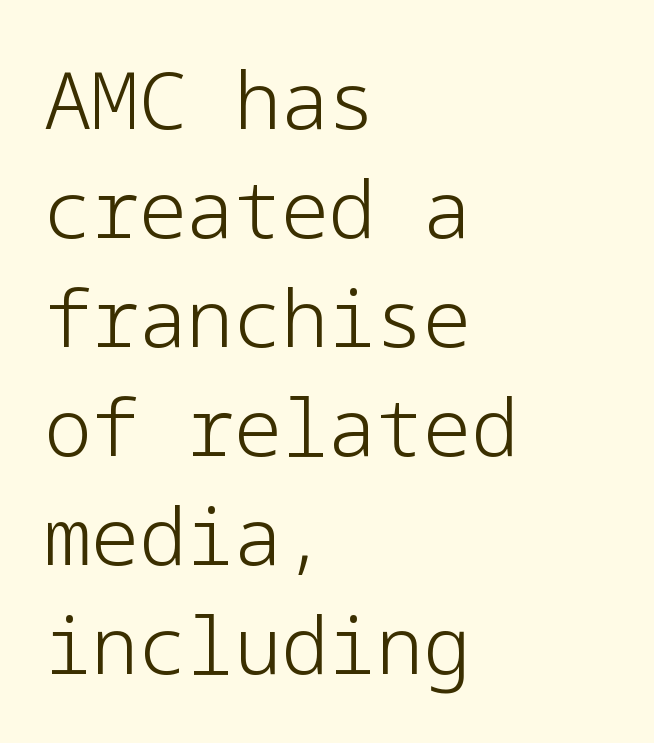
The image shows 79 px light sans-serif type, upright; set left-aligned, normal line spacing (1.38x), normal letter spacing, not underlined; low stroke contrast and a medium x-height.
